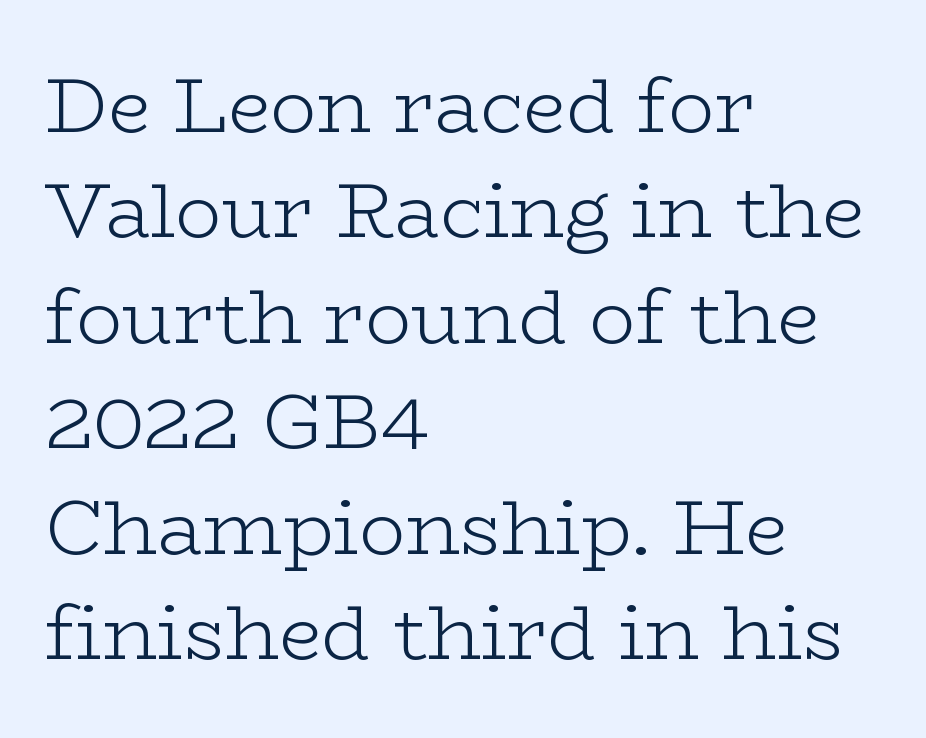
The image shows 77 px light, wide serif type, upright; set left-aligned, normal line spacing (1.37x), normal letter spacing, not underlined; low stroke contrast and a medium x-height.
